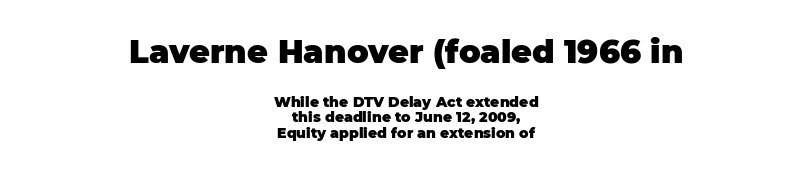
Varying glyph widths throughout — classic text-font behaviour. These lines huddle together more closely than default settings would place them. Italic? Not at all — the glyphs are vertical. Descenders hang freely into open space.
